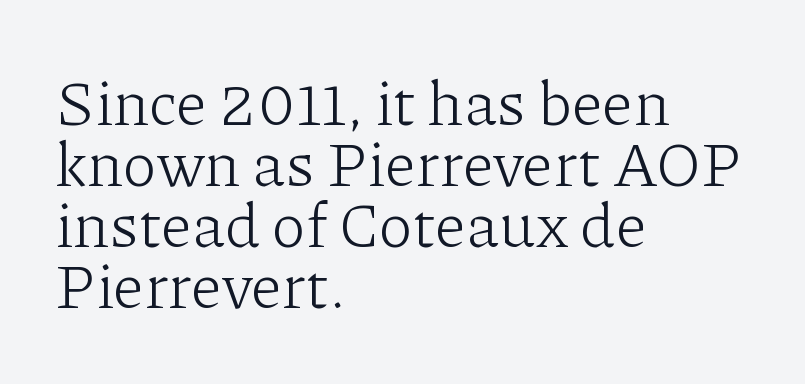
Quick note: interline space is minimal. Students, note that the glyphs here touch the page at normal intervals. The passage shown is typed in a proportional face where columns would drift. Descenders are the only things crossing below the line.
